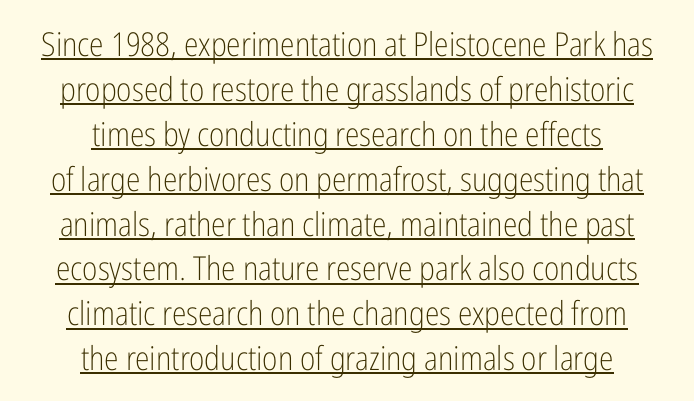
Regarding leading, the lines here are spaced in the standard way. Nope, no serifs anywhere on these letters. The sample's only ornament is a line tracing under the words. Letters have the restrained weight of plain body copy at most.
